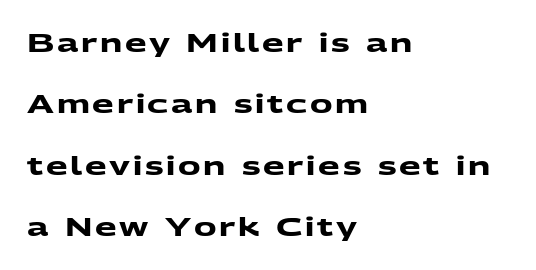
Has an underline been added? It has not. Rows of type keep a wide berth in the vertical direction. Typographic density is high because the face is bold. These lines are set flush left with a ragged right edge.
